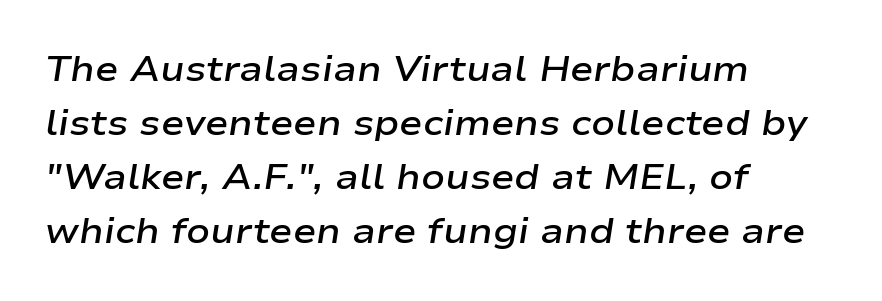
{"italic": "yes", "lean": "right", "slant_degrees": 9, "bold": "semi", "weight": "semibold", "width": "wide", "stroke_contrast": "low", "x_height": "medium", "monospaced": "no", "underline": "no", "align": "left", "line_spacing": "normal", "line_spacing_ratio": 1.54, "letter_spacing": "normal", "letter_spacing_em": 0.0, "glyph_px": 35}
